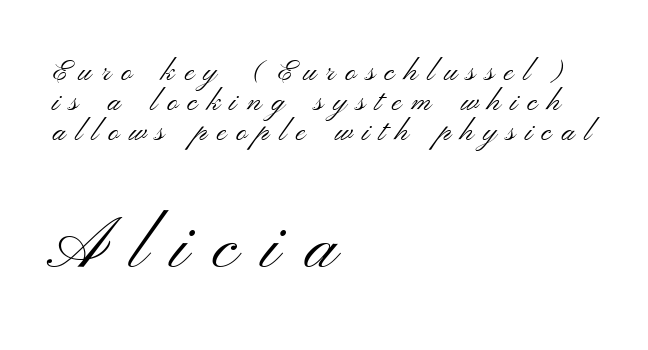
{"serif": "no", "bold": "no", "weight": "light", "width": "wide", "stroke_contrast": "medium", "x_height": "small", "monospaced": "no", "underline": "no", "align": "left", "line_spacing": "tight", "line_spacing_ratio": 1.04, "letter_spacing": "wide", "letter_spacing_em": 0.35, "larger_block": "second", "size_ratio": 2.52, "glyph_px": 73}
